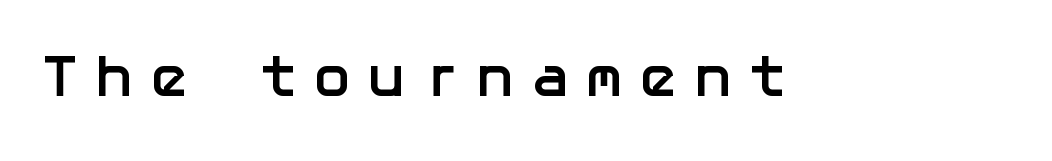
Q: Is the text bold? A: Yes.
Q: Is the text italic (slanted)? A: No, it is upright.
Q: Is the typeface a serif or a sans-serif typeface? A: Sans-serif.
Q: Is the text underlined? A: No.
Q: Is the spacing between letters normal or unusually wide? A: Unusually wide.
Q: Width (condensed, normal, or wide)? A: Normal.
Q: Stroke contrast? A: Low.
Q: x-height? A: Medium.
